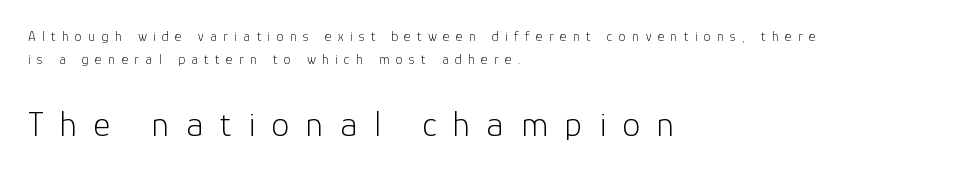
{"serif": "no", "italic": "no", "bold": "no", "weight": "light", "width": "normal", "stroke_contrast": "low", "x_height": "medium", "monospaced": "no", "underline": "no", "align": "left", "line_spacing": "normal", "line_spacing_ratio": 1.65, "letter_spacing": "wide", "letter_spacing_em": 0.46, "larger_block": "second", "size_ratio": 2.57, "glyph_px": 36}
